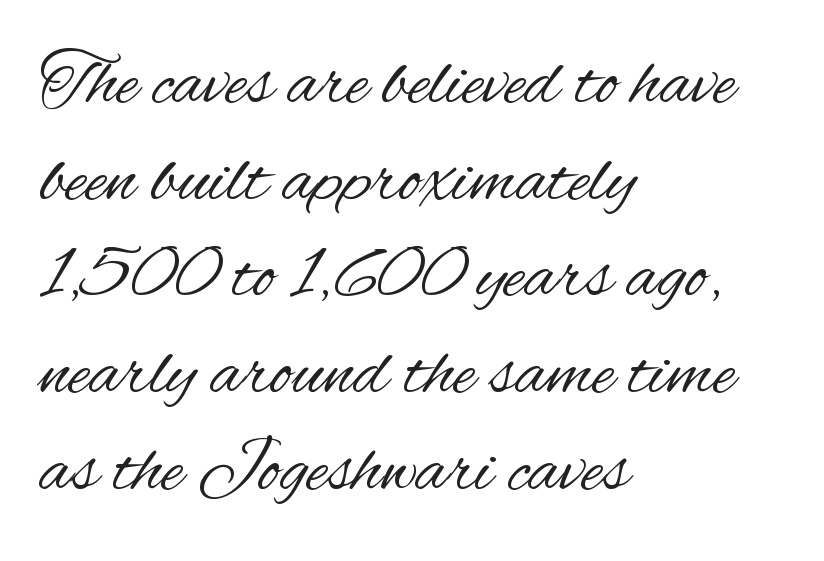
A classic flush-left, rag-right setting is used for this passage. Type style note: lacks serifs. Type without underlining. This sample keeps an unexceptional amount of space between lines. Do the characters align in a grid? No, the font is proportional.
